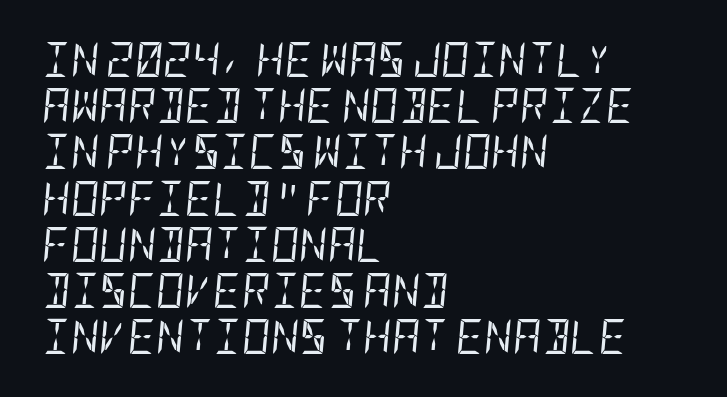
If you drew a ruler down the left edge, every line would touch it. Reading down the column, the eye jumps a familiar distance to each next line. Short note: letters normally spaced. Any mark beneath the type? The region is blank.
